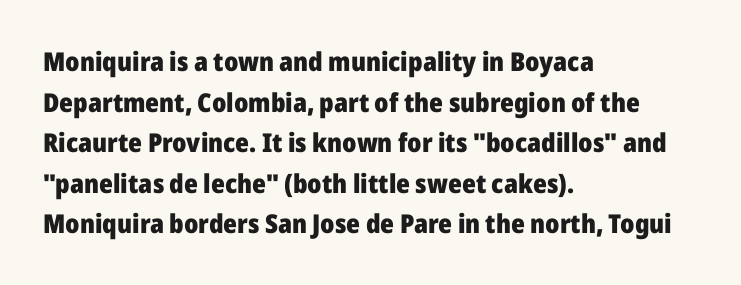
Q: Is the text bold? A: Yes.
Q: Is the text italic (slanted)? A: No, it is upright.
Q: Is the text underlined? A: No.
Q: How is the paragraph aligned? A: Left-aligned.
Q: Is the spacing between letters normal or unusually wide? A: Normal.
Q: Is the spacing between lines tight, normal or loose? A: Normal.
